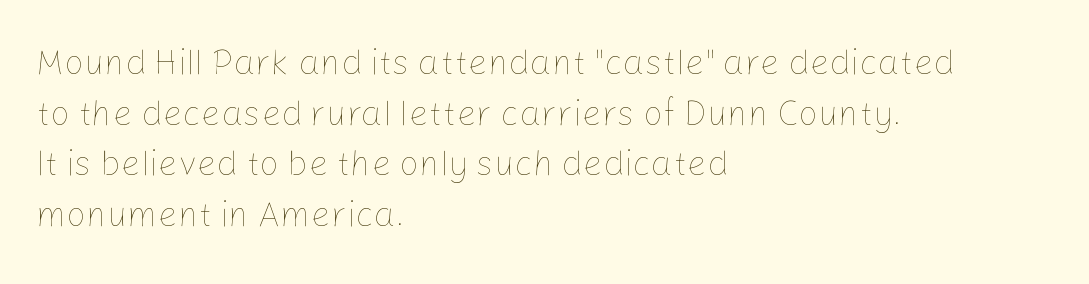
{"italic": "no", "bold": "no", "weight": "thin", "width": "normal", "stroke_contrast": "low", "x_height": "medium", "monospaced": "no", "underline": "no", "align": "left", "line_spacing": "normal", "line_spacing_ratio": 1.45, "letter_spacing": "normal", "letter_spacing_em": 0.0, "glyph_px": 35}
